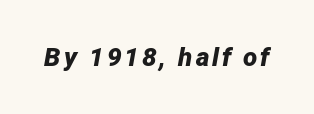
{"italic": "yes", "lean": "right", "slant_degrees": 12, "bold": "yes", "underline": "no", "glyph_px": 26}
